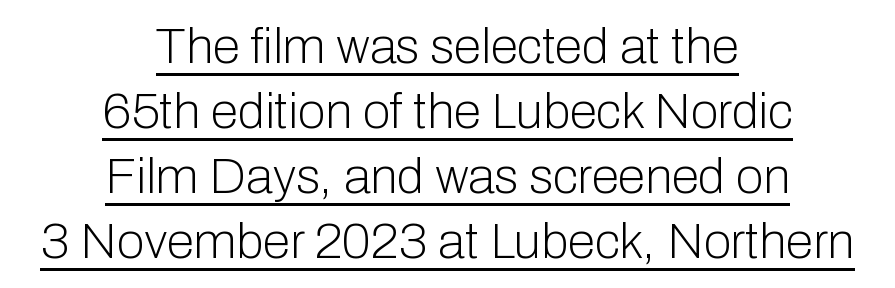
Q: Is the text bold? A: No.
Q: Is the text italic (slanted)? A: No, it is upright.
Q: Is the typeface a serif or a sans-serif typeface? A: Sans-serif.
Q: Is the text underlined? A: Yes.
Q: How is the paragraph aligned? A: Centered.
Q: Is the spacing between letters normal or unusually wide? A: Normal.
Q: Is the spacing between lines tight, normal or loose? A: Normal.
Q: Width (condensed, normal, or wide)? A: Normal.
Q: Stroke contrast? A: Low.
Q: x-height? A: Medium.
Q: Monospaced? A: No.
